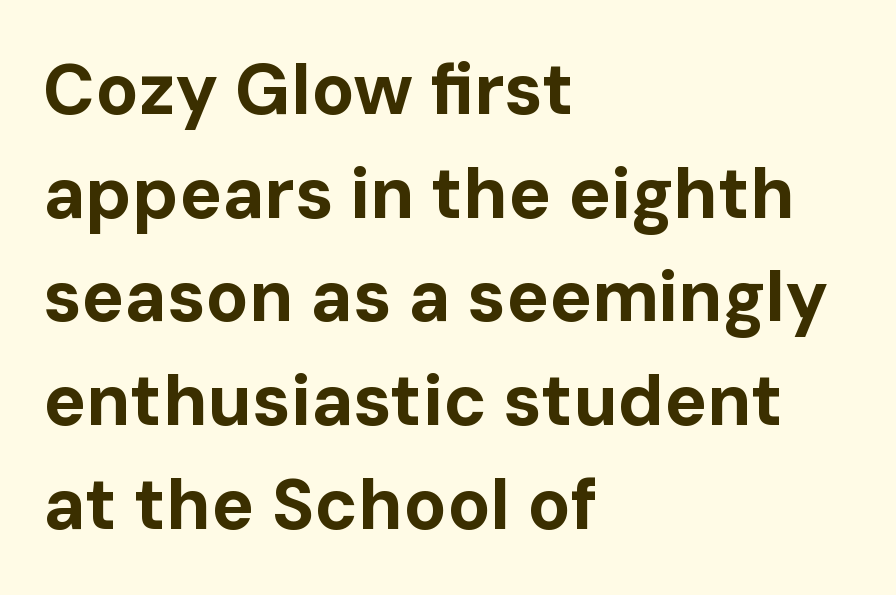
{"serif": "no", "italic": "no", "bold": "yes", "weight": "bold", "width": "normal", "stroke_contrast": "low", "x_height": "medium", "monospaced": "no", "underline": "no", "align": "left", "line_spacing": "normal", "line_spacing_ratio": 1.46, "letter_spacing": "normal", "letter_spacing_em": 0.0, "glyph_px": 71}
